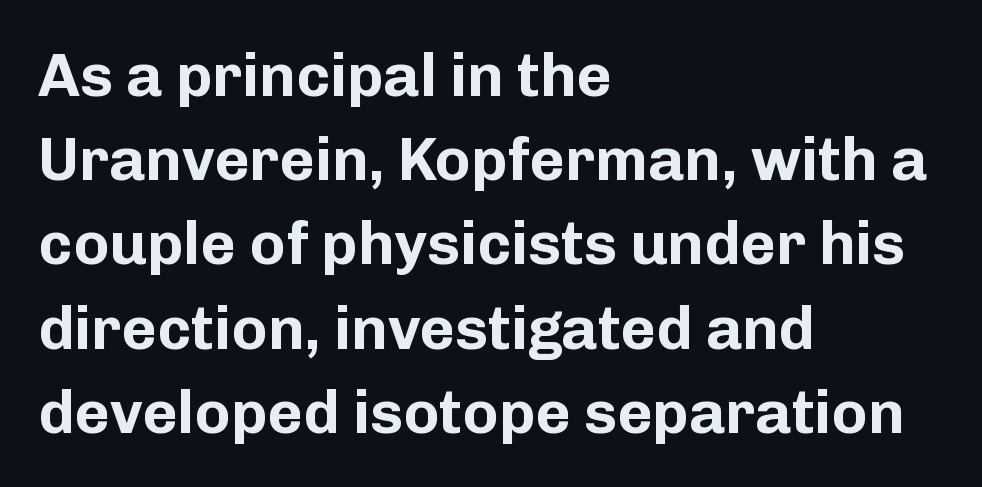
{"serif": "no", "italic": "no", "bold": "yes", "weight": "bold", "width": "normal", "stroke_contrast": "low", "x_height": "medium", "monospaced": "no", "underline": "no", "align": "left", "line_spacing": "normal", "line_spacing_ratio": 1.38, "letter_spacing": "normal", "letter_spacing_em": 0.0, "glyph_px": 61}
